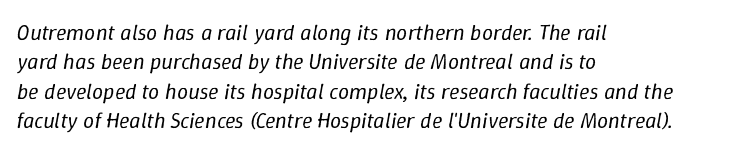
Q: Is the text bold? A: No.
Q: Is the text italic (slanted)? A: Yes, it leans right by about 9 degrees.
Q: Is the text underlined? A: No.
Q: How is the paragraph aligned? A: Left-aligned.
Q: Is the spacing between letters normal or unusually wide? A: Normal.
Q: Is the spacing between lines tight, normal or loose? A: Normal.
